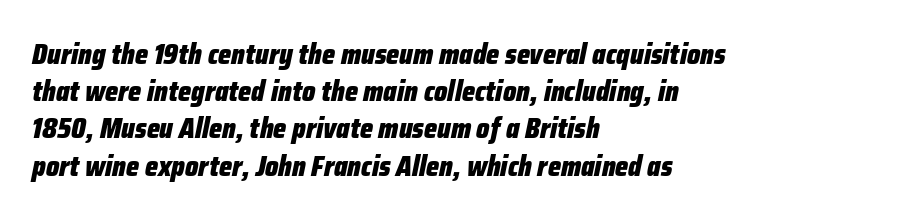
Q: Is the text bold? A: Yes.
Q: Is the text italic (slanted)? A: Yes, it leans right by about 12 degrees.
Q: Is the text underlined? A: No.
Q: How is the paragraph aligned? A: Left-aligned.
Q: Is the spacing between letters normal or unusually wide? A: Normal.
Q: Is the spacing between lines tight, normal or loose? A: Normal.
Q: Width (condensed, normal, or wide)? A: Condensed.
Q: Stroke contrast? A: Low.
Q: x-height? A: Medium.
Q: Monospaced? A: No.
